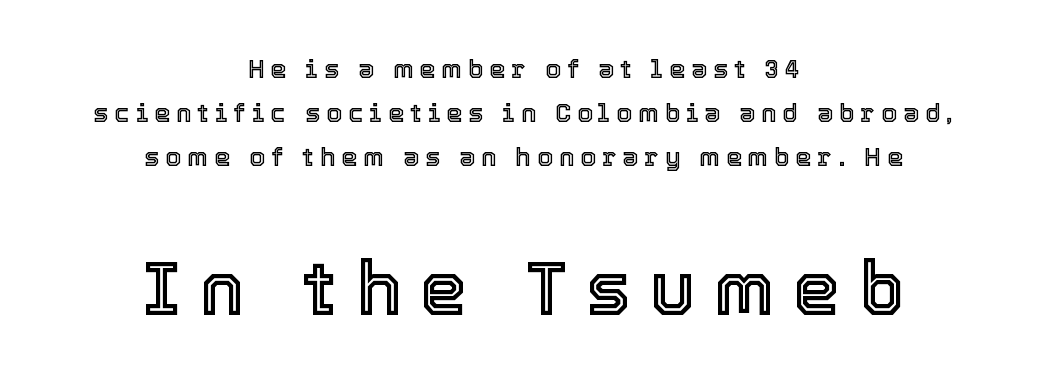
The image shows 75 px text type, upright; set centered, line spacing 1.76x, unusually wide letter spacing (+0.25 em), not underlined; the second (bottom) block is 3.0x larger; a medium x-height.
